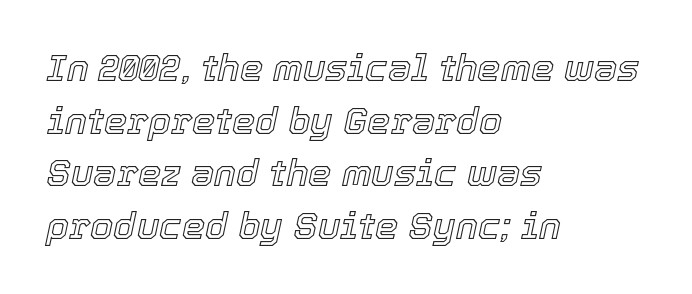
Q: Is the text italic (slanted)? A: Yes, it leans right by about 12 degrees.
Q: Is the text underlined? A: No.
Q: How is the paragraph aligned? A: Left-aligned.
Q: Is the spacing between letters normal or unusually wide? A: Normal.
Q: Is the spacing between lines tight, normal or loose? A: Normal.
Q: Width (condensed, normal, or wide)? A: Normal.
Q: x-height? A: Medium.
Q: Monospaced? A: No.
